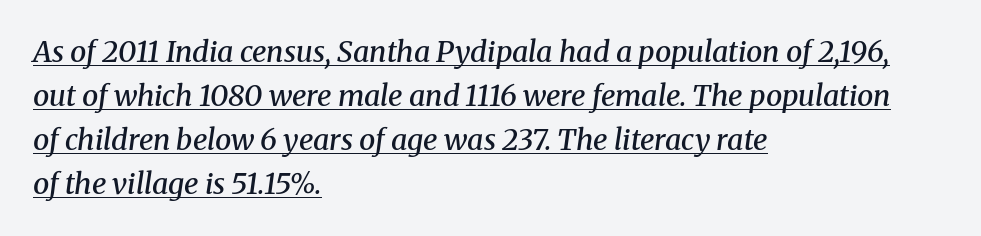
Note: serifs present on the glyphs. The line texture is even and compact thanks to regular tracking. Like a heading marked for emphasis, these lines bear an underscore. In terms of posture, this sample is oblique. Interline gaps are of average width in this sample. A fair bit of extra ink — the face is semibold, not bold.
